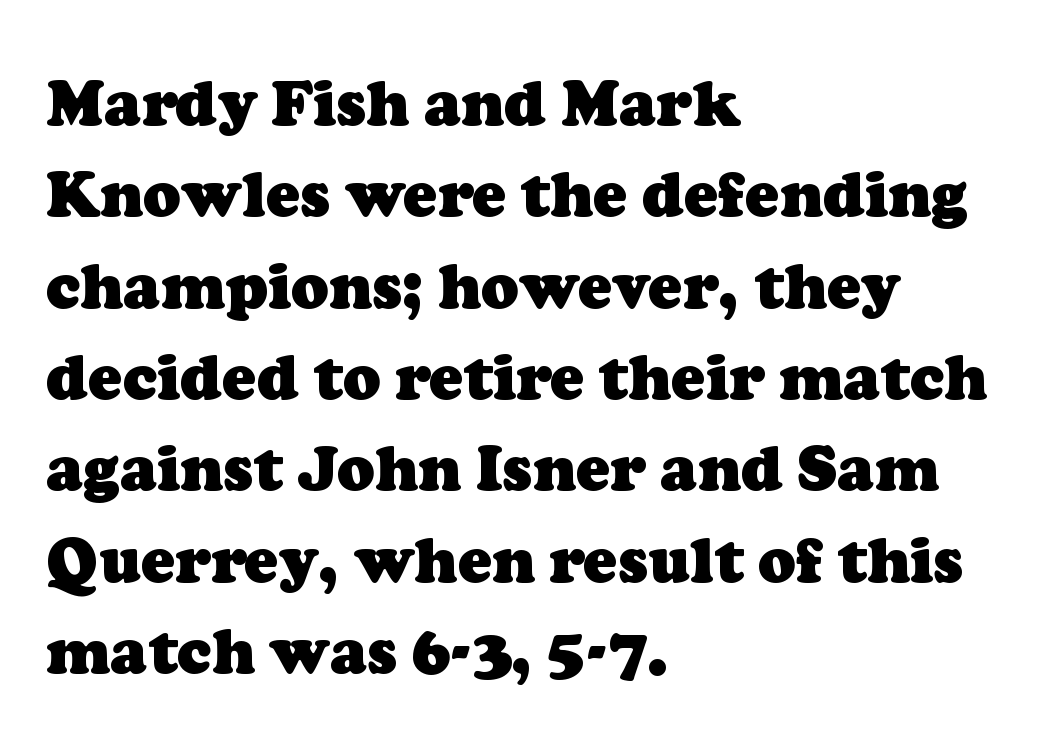
{"serif": "yes", "bold": "yes", "weight": "heavy", "width": "normal", "stroke_contrast": "low", "x_height": "medium", "monospaced": "no", "underline": "no", "align": "left", "line_spacing": "normal", "line_spacing_ratio": 1.45, "letter_spacing": "normal", "letter_spacing_em": 0.0, "glyph_px": 63}
